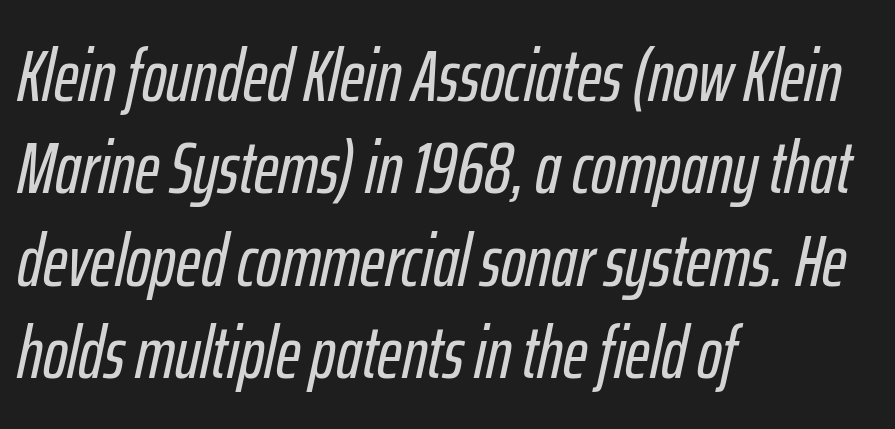
{"italic": "yes", "lean": "right", "slant_degrees": 12, "width": "condensed", "stroke_contrast": "low", "x_height": "medium", "monospaced": "no", "underline": "no", "align": "left", "line_spacing": "normal", "line_spacing_ratio": 1.25, "letter_spacing": "normal", "letter_spacing_em": 0.0, "glyph_px": 74}
